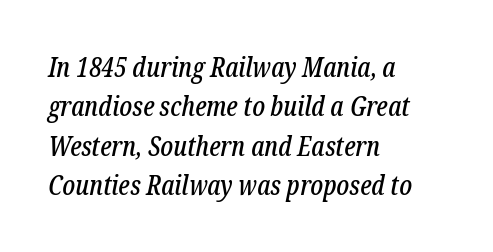
Q: Is the text italic (slanted)? A: Yes, it leans right by about 12 degrees.
Q: Is the text underlined? A: No.
Q: How is the paragraph aligned? A: Left-aligned.
Q: Is the spacing between letters normal or unusually wide? A: Normal.
Q: Is the spacing between lines tight, normal or loose? A: Normal.
